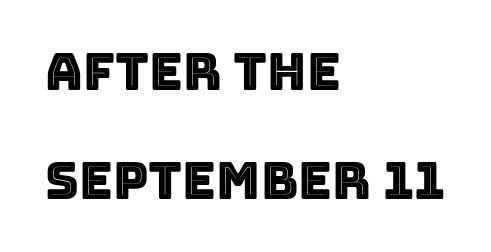
Character widths vary here, with narrow letters taking less room than wide ones. Widely set lines give the paragraph a tall, airy silhouette. The lines in this sample share a left origin and differ only in where they stop. The space beneath each line is pristine and unruled. Posture: upright roman.
